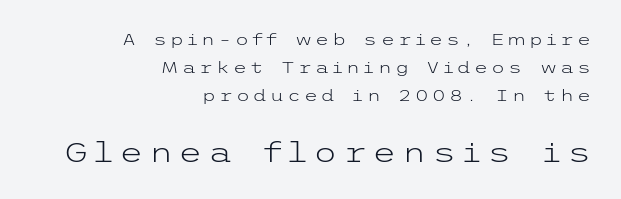
The image shows 28 px light, wide sans-serif type, upright; set right-aligned, line spacing 1.74x, not underlined; the second (bottom) block is 1.75x larger; low stroke contrast and a medium x-height.
